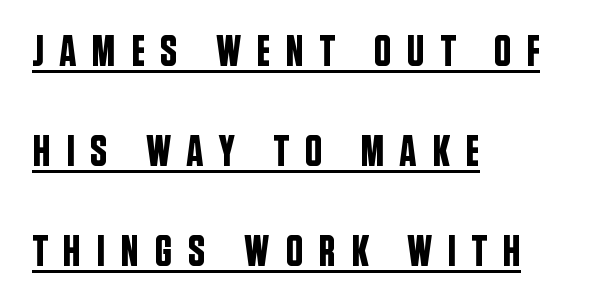
The image shows 44 px condensed sans-serif type, upright; set left-aligned, loose line spacing (2.27x), unusually wide letter spacing (+0.34 em), underlined; low stroke contrast and a large x-height.
